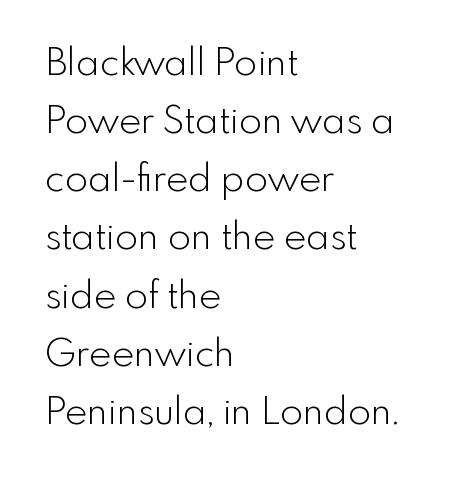
The image shows 38 px light sans-serif type, upright; set left-aligned, normal line spacing (1.53x), normal letter spacing, not underlined; a small x-height.
